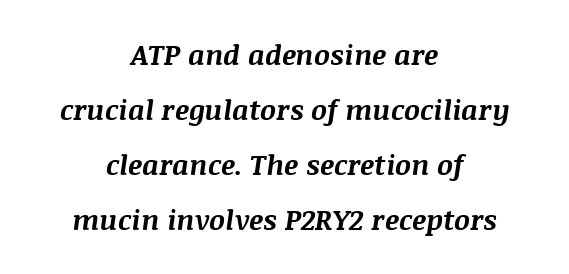
A centered setting, common on invitations and titles, is used for this passage. The specimen reads as italic at a glance. This sample has the flowing, uneven cadence of proportional lettering. The glyphs have the mass of a bold cut.
